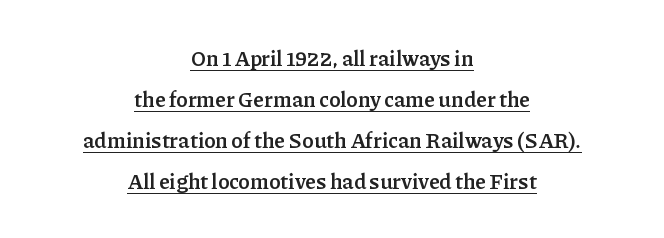
Q: Is the text bold? A: Yes.
Q: Is the text italic (slanted)? A: No, it is upright.
Q: Is the text underlined? A: Yes.
Q: How is the paragraph aligned? A: Centered.
Q: Is the spacing between letters normal or unusually wide? A: Normal.
Q: Is the spacing between lines tight, normal or loose? A: Loose.
